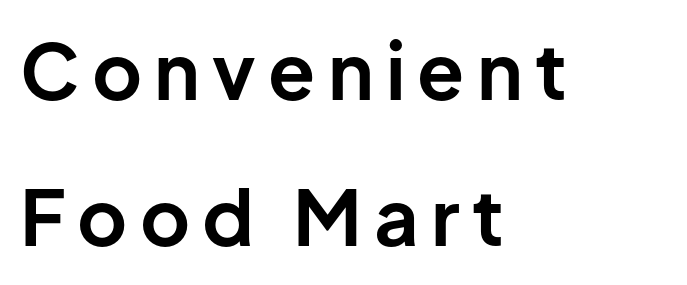
{"serif": "no", "italic": "no", "bold": "yes", "weight": "bold", "width": "normal", "stroke_contrast": "low", "x_height": "medium", "monospaced": "no", "underline": "no", "align": "left", "line_spacing": "loose", "line_spacing_ratio": 1.9, "glyph_px": 77}
